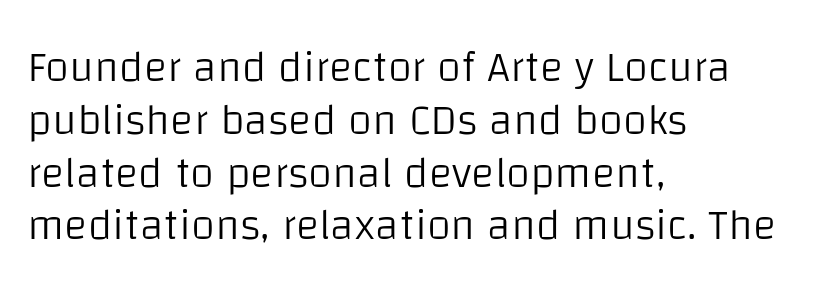
{"serif": "no", "italic": "no", "bold": "no", "weight": "light", "width": "normal", "stroke_contrast": "low", "x_height": "large", "monospaced": "no", "underline": "no", "align": "left", "line_spacing_ratio": 1.2, "letter_spacing": "normal", "letter_spacing_em": 0.0, "glyph_px": 44}
